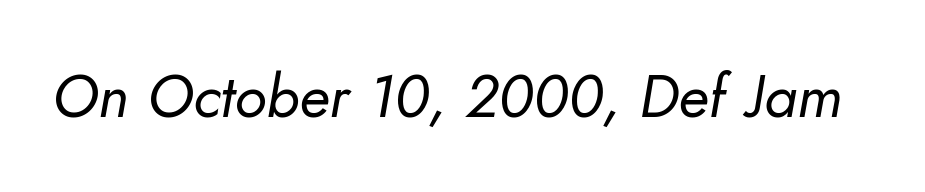
The image shows 60 px regular-weight sans-serif type; set normal letter spacing, not underlined; low stroke contrast and a small x-height.
